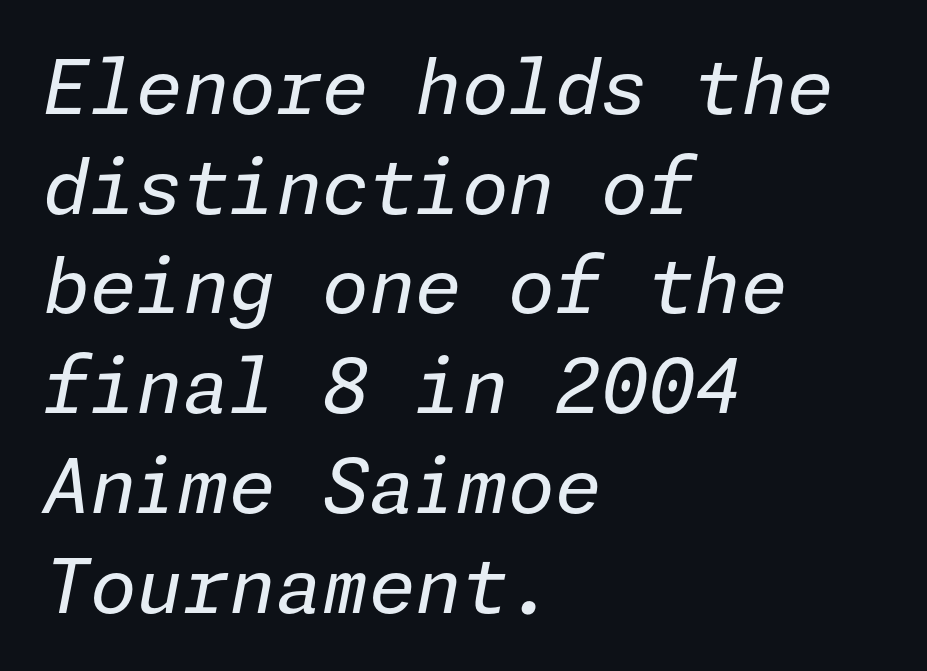
Short note: letters normally spaced. Stroke thickness stays within the range of a standard reading face or lighter. Is the type slanted? Yes — the strokes lean at a clear angle. Vertically, the passage feels balanced, rows spaced as you'd expect. The space directly below the letters is spotless.
